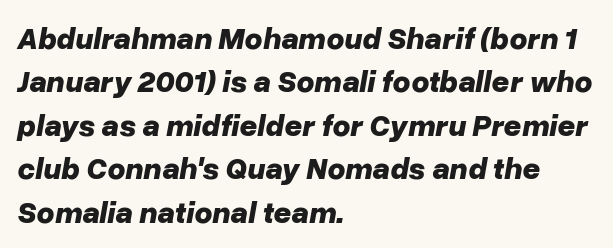
You'd pick this weight for a headline — it's a proper bold. Every character sits at an angle, as italics do. Quick note: underline off. Standard letterfit; no display-style spreading of the glyphs. The letters advance in unequal steps, a hallmark of proportional type. This block has exactly the height ordinary leading produces.
